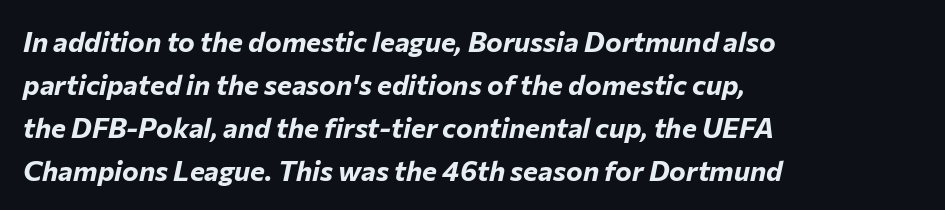
The space between consecutive lines is moderate. Decoration check: the copy has no underline. The horizontal fit of the characters is conventional and even. These words are printed bold, with thick strokes throughout.
